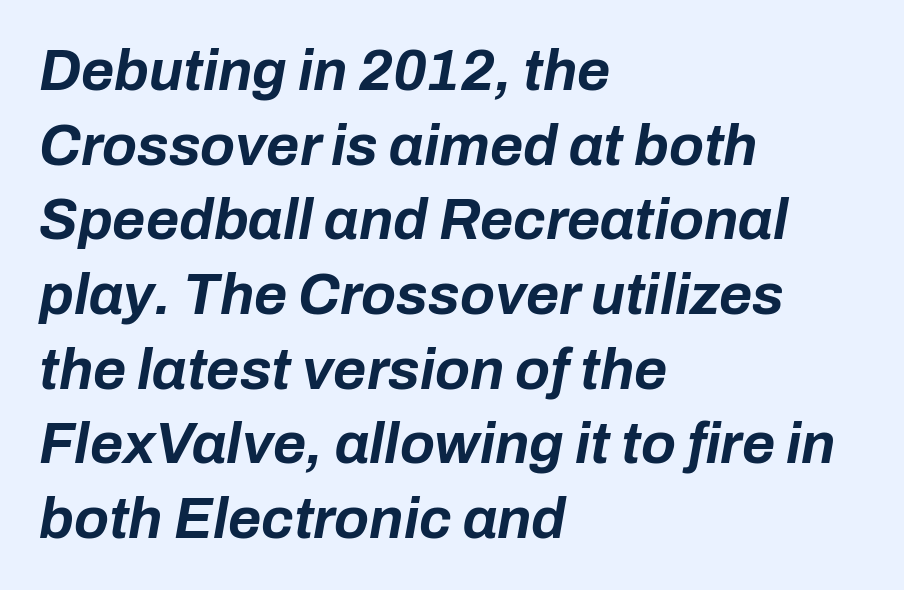
Spacing between characters is what you'd get straight out of the box. Beneath every word, the page is bare. Think of a printed novel: that variable character pitch is what you see here. Chunky letters — that's bold for sure. Observe the lean: these are italic letterforms.
